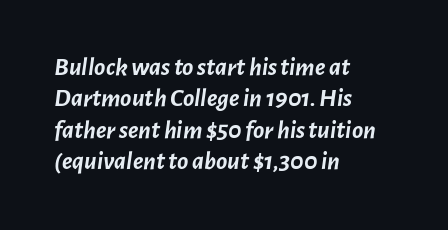
The image shows 26 px bold type, italic (leaning right); set left-aligned, line spacing 1.21x, normal letter spacing, not underlined.
